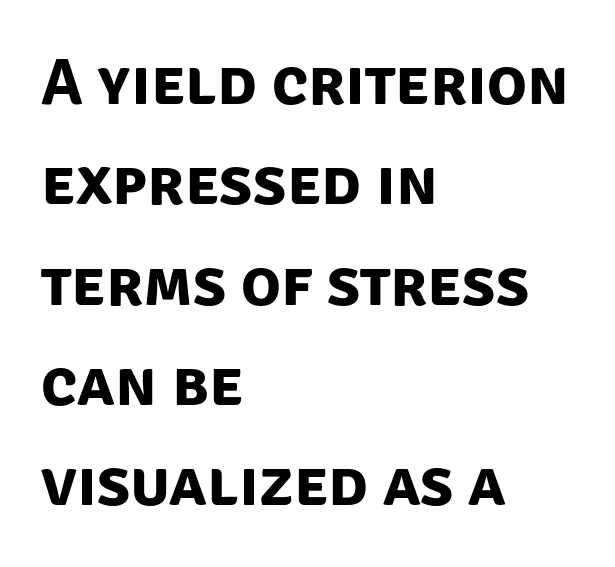
Q: Is the text bold? A: Yes.
Q: Is the typeface a serif or a sans-serif typeface? A: Sans-serif.
Q: Is the text underlined? A: No.
Q: How is the paragraph aligned? A: Left-aligned.
Q: Is the spacing between letters normal or unusually wide? A: Normal.
Q: Is the spacing between lines tight, normal or loose? A: Normal.
Q: Width (condensed, normal, or wide)? A: Normal.
Q: Stroke contrast? A: Low.
Q: x-height? A: Large.
Q: Monospaced? A: No.
